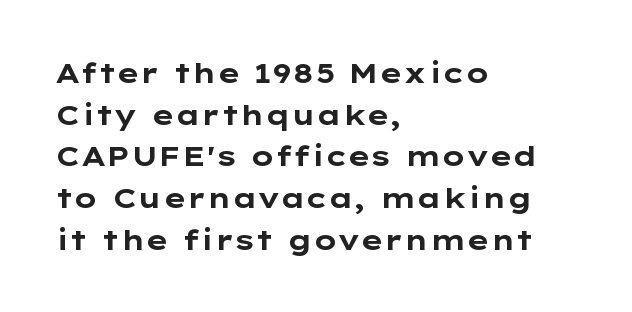
Q: Is the text bold? A: Yes.
Q: Is the text italic (slanted)? A: No, it is upright.
Q: Is the typeface a serif or a sans-serif typeface? A: Sans-serif.
Q: Is the text underlined? A: No.
Q: How is the paragraph aligned? A: Left-aligned.
Q: Is the spacing between letters normal or unusually wide? A: Normal.
Q: Is the spacing between lines tight, normal or loose? A: Normal.
Q: Width (condensed, normal, or wide)? A: Wide.
Q: Stroke contrast? A: Low.
Q: x-height? A: Medium.
Q: Monospaced? A: No.
